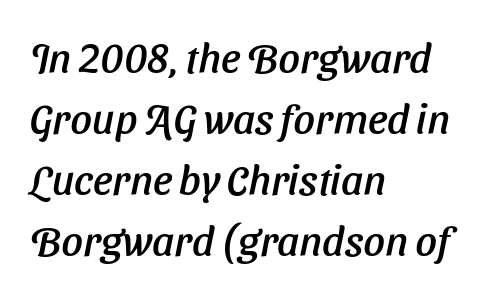
Short note: letters normally spaced. Think of a printed novel: that variable character pitch is what you see here. How would I describe the line gaps? Plain and ordinary. Rule under the text: the space is simply empty. The rag falls on the right side of this text block.
